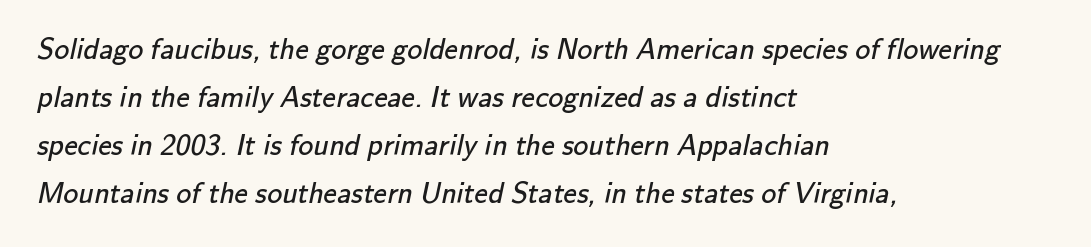
Font category for this specimen: sans-serif. This rendering leaves character spacing at its baseline value. The rendering anchors every line to the left-hand side. Evenly set lines give the paragraph a standard silhouette.
